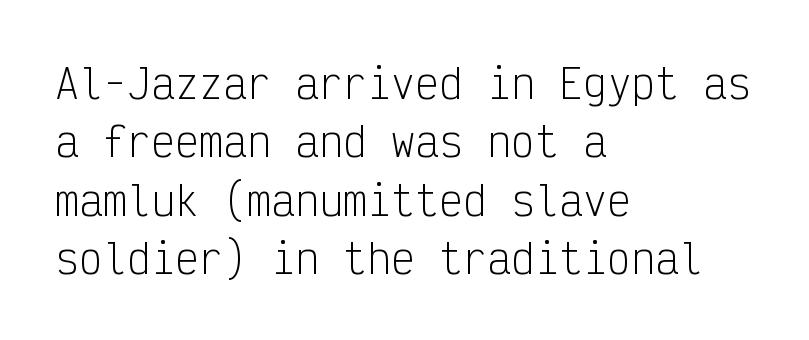
These lines are rendered in a fixed-pitch font. Nobody drew a line under any word here. Observe the ordinary spacing: letters are neighbours, not strangers. The rendering anchors every line to the left-hand side.
